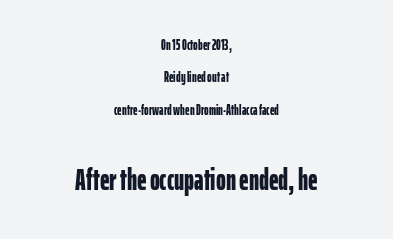
{"serif": "no", "italic": "no", "bold": "yes", "weight": "bold", "width": "condensed", "stroke_contrast": "low", "x_height": "medium", "monospaced": "no", "underline": "no", "align": "center", "line_spacing": "loose", "line_spacing_ratio": 2.31, "letter_spacing": "normal", "letter_spacing_em": 0.0, "larger_block": "second", "size_ratio": 2.14, "glyph_px": 30}
